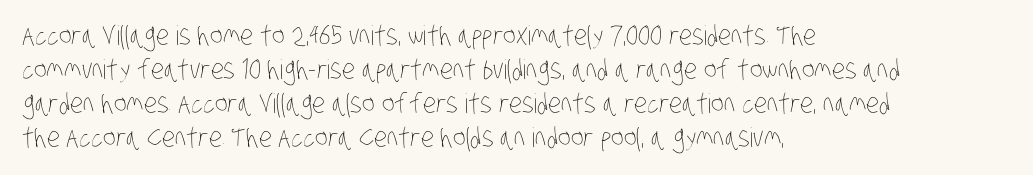
The image shows 27 px text type; set left-aligned, normal line spacing (1.26x), normal letter spacing, not underlined.
